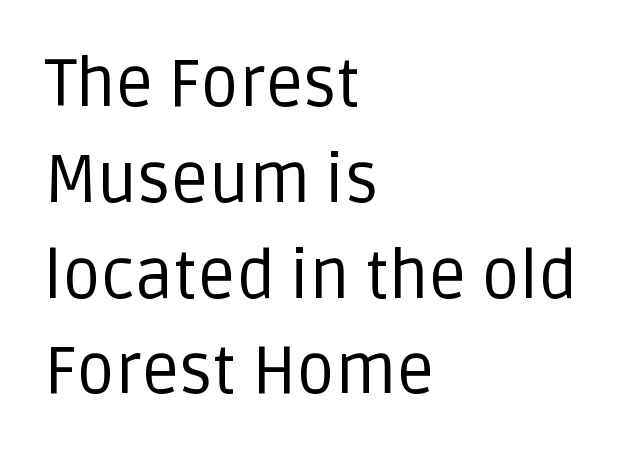
The image shows 67 px regular-weight sans-serif type, upright; set left-aligned, normal line spacing (1.43x), normal letter spacing, not underlined; low stroke contrast and a large x-height.
